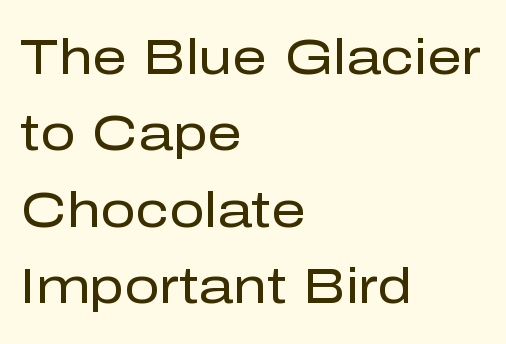
Q: Is the text bold? A: No.
Q: Is the text italic (slanted)? A: No, it is upright.
Q: Is the typeface a serif or a sans-serif typeface? A: Sans-serif.
Q: Is the text underlined? A: No.
Q: How is the paragraph aligned? A: Left-aligned.
Q: Is the spacing between letters normal or unusually wide? A: Normal.
Q: Is the spacing between lines tight, normal or loose? A: Normal.
Q: Width (condensed, normal, or wide)? A: Normal.
Q: Stroke contrast? A: Low.
Q: x-height? A: Medium.
Q: Monospaced? A: No.
